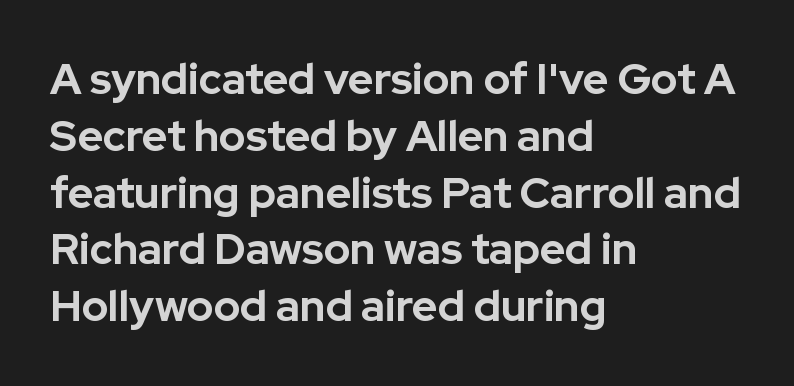
These lines are rendered in a variable-pitch font. Style check: upright. This sample uses a sans-serif face. Notice how the passage keeps a crisp vertical edge on the left only.
